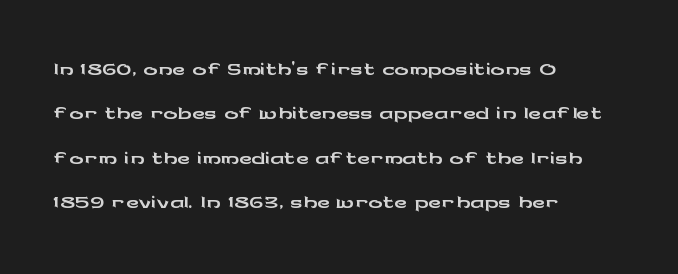
The letters stand upright; this is a roman face. The horizontal fit of the characters is conventional and even. Regarding leading, the lines here are spaced in the standard way. Serifs: no, the terminals of the letterforms are clean.
